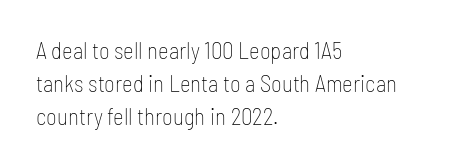
{"italic": "no", "bold": "no", "underline": "no", "align": "left", "line_spacing": "normal", "line_spacing_ratio": 1.43, "letter_spacing": "normal", "letter_spacing_em": 0.0, "glyph_px": 23}
